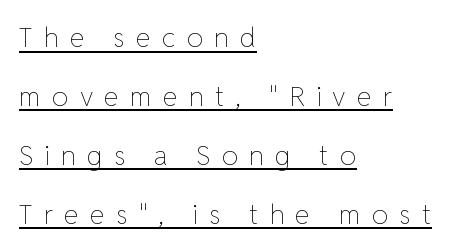
A continuous stroke trails under the words, as in a hyperlink. The letterforms stand isolated, each surrounded by extra space. Designer's note — italics off, roman on. Widely set lines give the paragraph a tall, airy silhouette. Does the copy run flush right? No — it runs flush left. Heft: none added — not bold.
